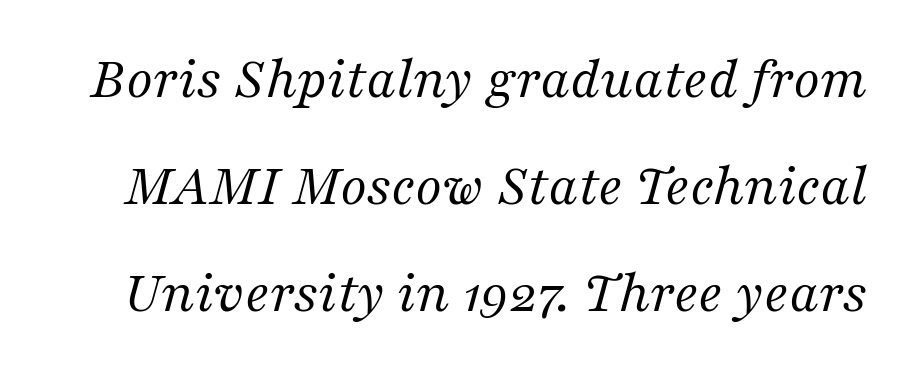
{"serif": "yes", "italic": "yes", "lean": "right", "slant_degrees": 16, "bold": "no", "weight": "regular", "width": "normal", "stroke_contrast": "medium", "x_height": "medium", "monospaced": "no", "underline": "no", "line_spacing_ratio": 1.78, "letter_spacing": "normal", "letter_spacing_em": 0.0, "glyph_px": 60}
